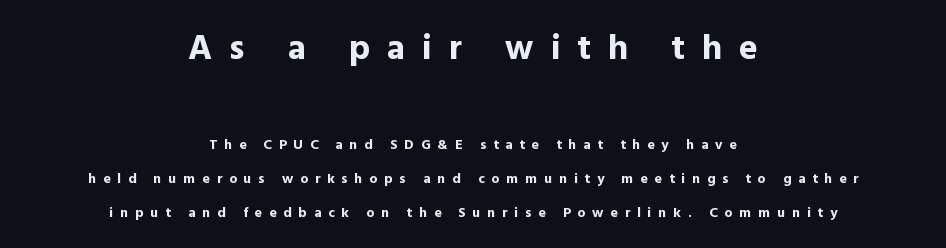
Q: Is the text bold? A: Yes.
Q: Is the text italic (slanted)? A: No, it is upright.
Q: Is the typeface a serif or a sans-serif typeface? A: Sans-serif.
Q: Is the text underlined? A: No.
Q: How is the paragraph aligned? A: Centered.
Q: Is the spacing between letters normal or unusually wide? A: Unusually wide.
Q: Is the spacing between lines tight, normal or loose? A: Loose.
Q: Which block of text is set in a larger size, the first (top) or the second (bottom)? A: The first (top) one.
Q: Width (condensed, normal, or wide)? A: Normal.
Q: x-height? A: Medium.
Q: Monospaced? A: No.
